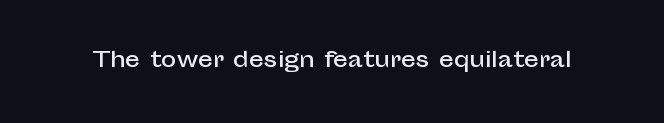
{"italic": "no", "underline": "no", "letter_spacing": "normal", "letter_spacing_em": 0.0, "glyph_px": 21}
